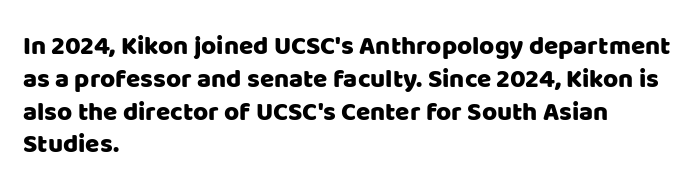
{"italic": "no", "underline": "no", "align": "left", "line_spacing": "normal", "line_spacing_ratio": 1.26, "letter_spacing": "normal", "letter_spacing_em": 0.0, "glyph_px": 26}
